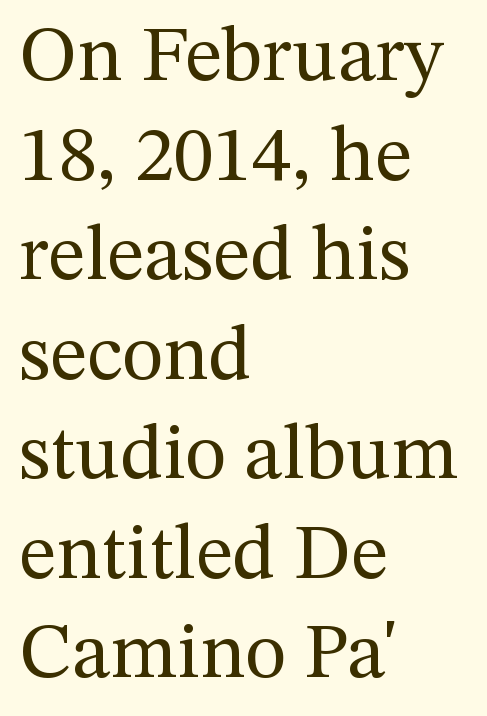
The image shows 79 px regular-weight serif type, upright; set left-aligned, normal line spacing (1.26x), normal letter spacing, not underlined; medium stroke contrast and a medium x-height.
